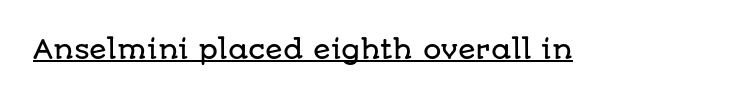
Q: Is the text italic (slanted)? A: No, it is upright.
Q: Is the text underlined? A: Yes.
Q: Is the spacing between letters normal or unusually wide? A: Normal.
